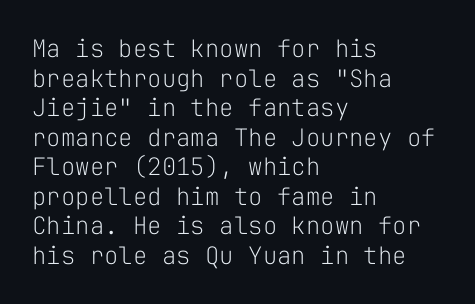
The image shows 24 px text type, upright; set left-aligned, line spacing 1.23x, normal letter spacing, not underlined.
